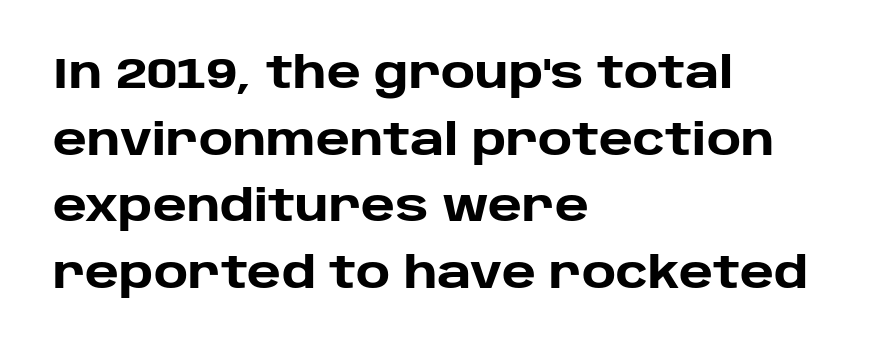
The image shows 43 px heavy sans-serif type, upright; set left-aligned, normal line spacing (1.55x), normal letter spacing, not underlined; low stroke contrast and a large x-height.
